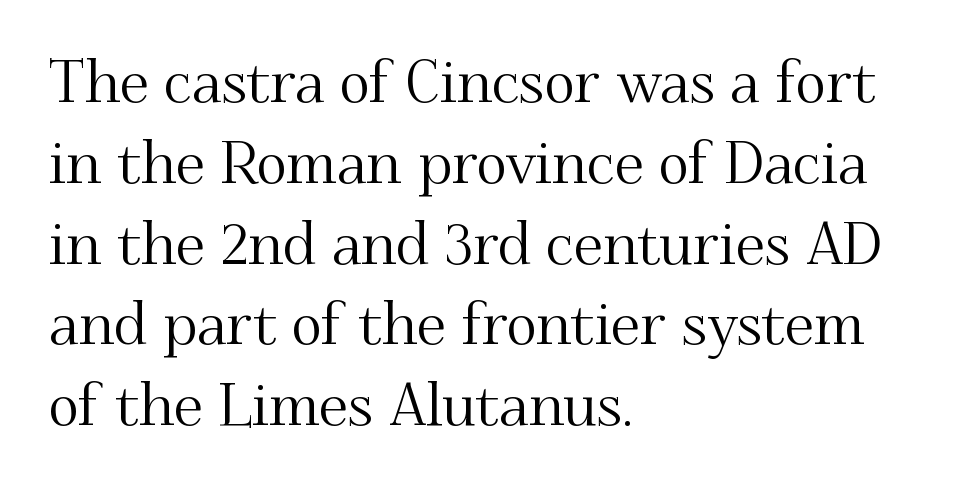
{"serif": "yes", "italic": "no", "width": "normal", "stroke_contrast": "medium", "x_height": "small", "monospaced": "no", "underline": "no", "align": "left", "line_spacing": "normal", "line_spacing_ratio": 1.37, "letter_spacing": "normal", "letter_spacing_em": 0.0, "glyph_px": 59}
